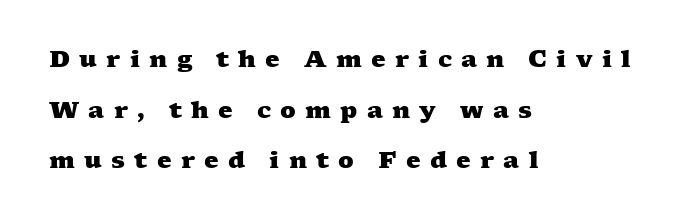
Q: Is the text bold? A: Yes.
Q: Is the text underlined? A: No.
Q: How is the paragraph aligned? A: Left-aligned.
Q: Is the spacing between letters normal or unusually wide? A: Unusually wide.
Q: Is the spacing between lines tight, normal or loose? A: Loose.
